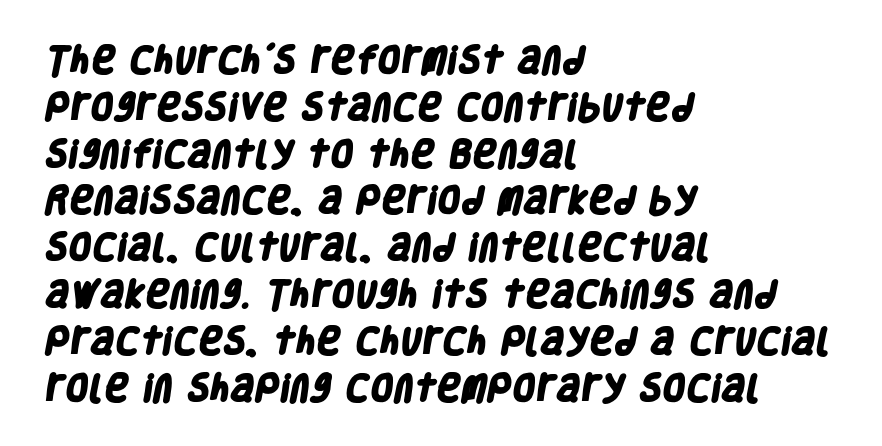
Each letter's strokes conclude bluntly, with no projecting serifs. A typesetter would call this proportional, since set widths differ per character. This block has exactly the height ordinary leading produces. Rule under the text: the space is simply empty. The lines are quadded left.
